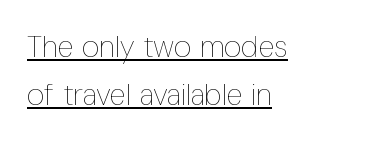
The image shows 30 px thin, condensed type, upright; set left-aligned, normal line spacing (1.59x), normal letter spacing, underlined; low stroke contrast and a medium x-height.
